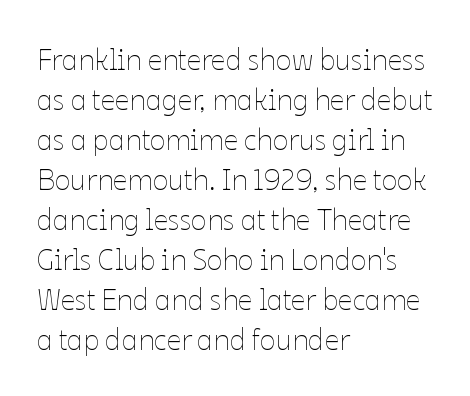
Q: Is the text bold? A: No.
Q: Is the text italic (slanted)? A: No, it is upright.
Q: Is the text underlined? A: No.
Q: How is the paragraph aligned? A: Left-aligned.
Q: Is the spacing between letters normal or unusually wide? A: Normal.
Q: Is the spacing between lines tight, normal or loose? A: Normal.
Q: Width (condensed, normal, or wide)? A: Normal.
Q: Stroke contrast? A: Low.
Q: x-height? A: Medium.
Q: Monospaced? A: No.
